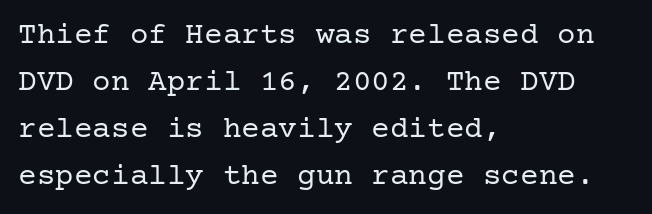
{"serif": "yes", "italic": "no", "bold": "no", "weight": "regular", "width": "normal", "stroke_contrast": "low", "x_height": "medium", "underline": "no", "align": "left", "line_spacing": "normal", "line_spacing_ratio": 1.52, "letter_spacing": "normal", "letter_spacing_em": 0.0, "glyph_px": 31}
